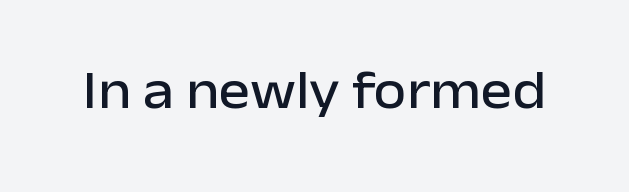
Q: Is the text italic (slanted)? A: No, it is upright.
Q: Is the typeface a serif or a sans-serif typeface? A: Sans-serif.
Q: Is the text underlined? A: No.
Q: Is the spacing between letters normal or unusually wide? A: Normal.
Q: Width (condensed, normal, or wide)? A: Normal.
Q: Stroke contrast? A: Low.
Q: x-height? A: Medium.
Q: Monospaced? A: No.
